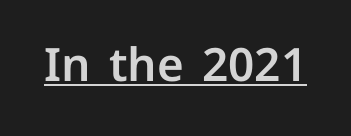
{"serif": "no", "italic": "no", "width": "normal", "stroke_contrast": "low", "x_height": "medium", "monospaced": "no", "underline": "yes", "letter_spacing": "normal", "letter_spacing_em": 0.0, "glyph_px": 46}
